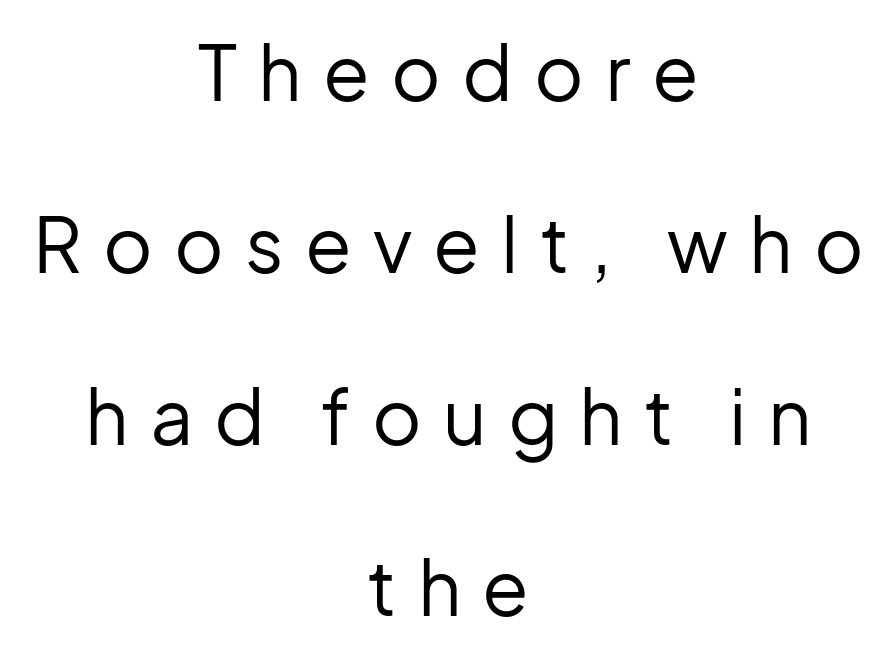
You can tell from the bare stems that sans-serif type was used. When letters stand straight like this, we call the style roman or upright. Anything drawn beneath the words? Only blank space. Spacing verdict: proportional, widths tailored to each character. The face used here is rendered with a markedly widened letterfit.
